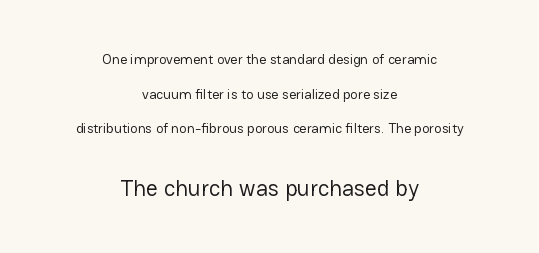
{"italic": "no", "bold": "no", "underline": "no", "align": "center", "line_spacing": "loose", "line_spacing_ratio": 2.48, "letter_spacing": "normal", "letter_spacing_em": 0.0, "larger_block": "second", "size_ratio": 1.64, "glyph_px": 23}
